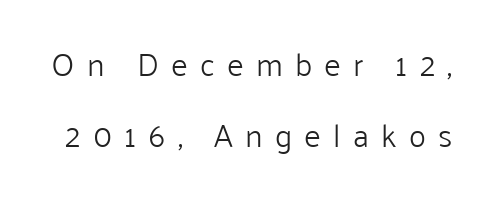
{"serif": "no", "italic": "no", "bold": "no", "weight": "light", "width": "normal", "stroke_contrast": "low", "x_height": "medium", "monospaced": "no", "underline": "no", "line_spacing": "loose", "line_spacing_ratio": 2.23, "letter_spacing": "wide", "letter_spacing_em": 0.38, "glyph_px": 32}
